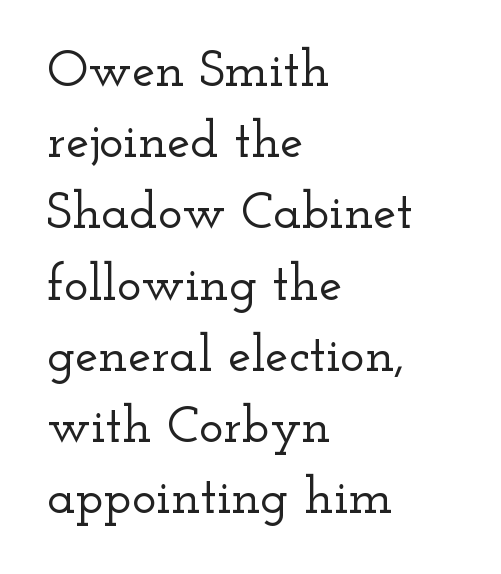
Q: Is the text italic (slanted)? A: No, it is upright.
Q: Is the typeface a serif or a sans-serif typeface? A: Serif.
Q: Is the text underlined? A: No.
Q: How is the paragraph aligned? A: Left-aligned.
Q: Is the spacing between letters normal or unusually wide? A: Normal.
Q: Is the spacing between lines tight, normal or loose? A: Normal.
Q: Width (condensed, normal, or wide)? A: Wide.
Q: Stroke contrast? A: Low.
Q: x-height? A: Small.
Q: Monospaced? A: No.
